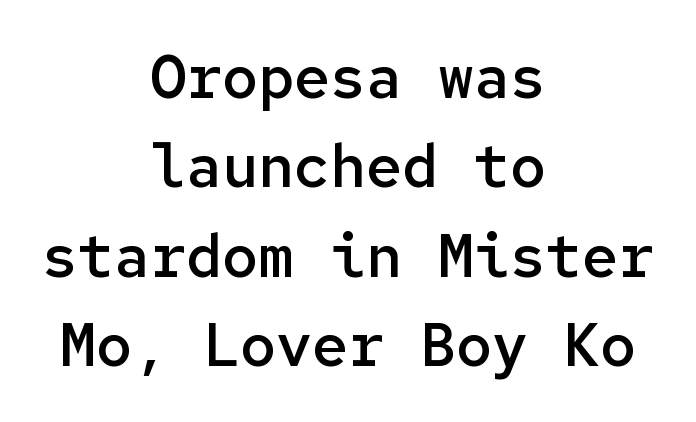
Q: Is the text bold? A: Semi-bold.
Q: Is the text italic (slanted)? A: No, it is upright.
Q: Is the typeface a serif or a sans-serif typeface? A: Sans-serif.
Q: Is the text underlined? A: No.
Q: How is the paragraph aligned? A: Centered.
Q: Is the spacing between letters normal or unusually wide? A: Normal.
Q: Is the spacing between lines tight, normal or loose? A: Normal.
Q: Width (condensed, normal, or wide)? A: Normal.
Q: Stroke contrast? A: Low.
Q: x-height? A: Medium.
Q: Monospaced? A: Yes.
